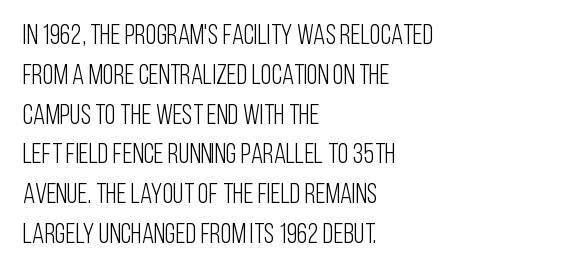
Q: Is the text bold? A: No.
Q: Is the text italic (slanted)? A: No, it is upright.
Q: Is the typeface a serif or a sans-serif typeface? A: Sans-serif.
Q: Is the text underlined? A: No.
Q: How is the paragraph aligned? A: Left-aligned.
Q: Is the spacing between letters normal or unusually wide? A: Normal.
Q: Is the spacing between lines tight, normal or loose? A: Normal.
Q: Width (condensed, normal, or wide)? A: Condensed.
Q: Stroke contrast? A: Low.
Q: x-height? A: Large.
Q: Monospaced? A: No.
